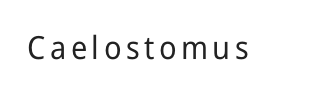
Q: Is the text italic (slanted)? A: No, it is upright.
Q: Is the typeface a serif or a sans-serif typeface? A: Sans-serif.
Q: Is the text underlined? A: No.
Q: Width (condensed, normal, or wide)? A: Condensed.
Q: Stroke contrast? A: Low.
Q: x-height? A: Medium.
Q: Monospaced? A: No.
